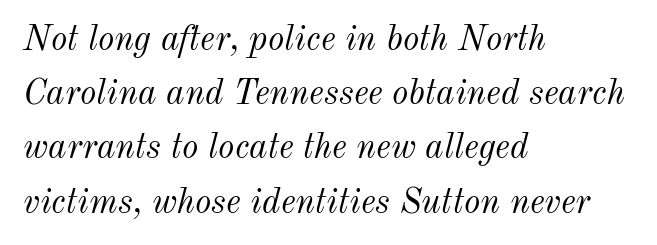
This block has exactly the height ordinary leading produces. The tracking reads as untouched default to a designer's eye. Decoration check: the copy has no underline. Every row of glyphs begins at an identical x-position on the left.
